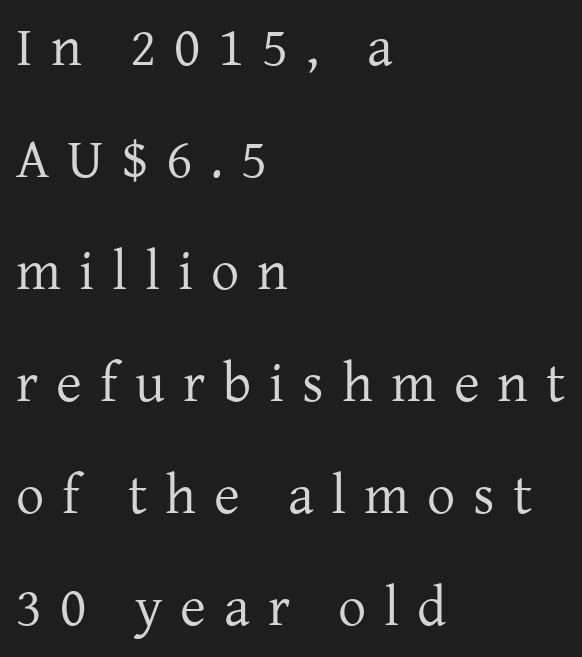
Each line starts at the same left margin while the right side varies. Counters stay open thanks to moderate or lighter strokes. A typesetter would call this proportional, since set widths differ per character. Substantial extra tracking has been applied to these lines. Each row of text sits above clean, open space.
